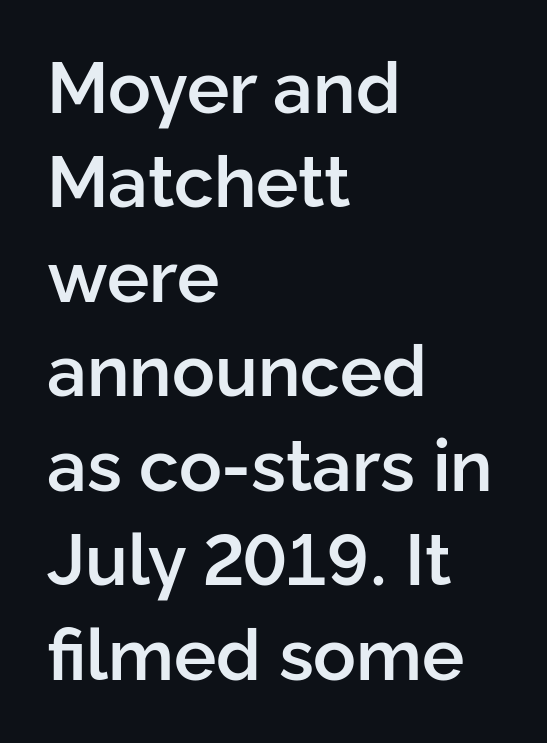
Horizontal bands of white between lines are of average thickness. Only glyphs here, with clear space below each row. The horizontal fit of the characters is conventional and even. It's the straight-up-and-down kind of type. The passage shown is typed in a proportional face where columns would drift.
